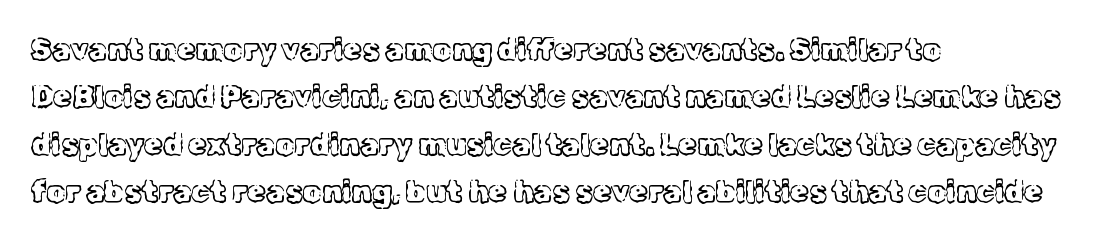
{"serif": "yes", "italic": "no", "bold": "no", "weight": "light", "width": "normal", "x_height": "medium", "monospaced": "no", "underline": "no", "align": "left", "line_spacing": "normal", "line_spacing_ratio": 1.58, "letter_spacing": "normal", "letter_spacing_em": 0.0, "glyph_px": 30}
